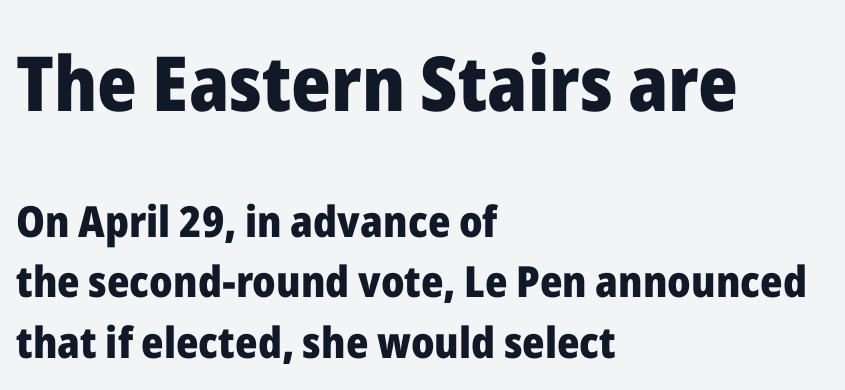
Q: Is the text bold? A: Yes.
Q: Is the text italic (slanted)? A: No, it is upright.
Q: Is the typeface a serif or a sans-serif typeface? A: Sans-serif.
Q: Is the text underlined? A: No.
Q: How is the paragraph aligned? A: Left-aligned.
Q: Is the spacing between letters normal or unusually wide? A: Normal.
Q: Is the spacing between lines tight, normal or loose? A: Normal.
Q: Which block of text is set in a larger size, the first (top) or the second (bottom)? A: The first (top) one.
Q: Width (condensed, normal, or wide)? A: Normal.
Q: Stroke contrast? A: Low.
Q: x-height? A: Medium.
Q: Monospaced? A: No.
